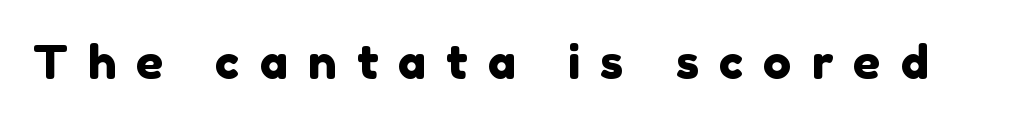
{"serif": "no", "width": "normal", "x_height": "medium", "monospaced": "no", "underline": "no", "letter_spacing": "wide", "letter_spacing_em": 0.43, "glyph_px": 47}
